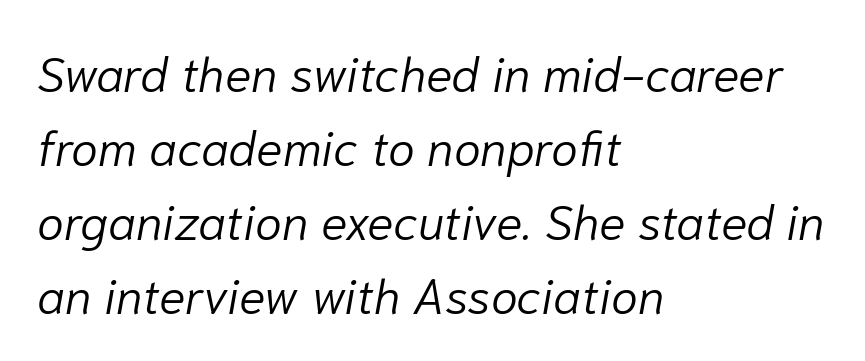
Q: Is the text bold? A: No.
Q: Is the text italic (slanted)? A: Yes, it leans right by about 10 degrees.
Q: Is the text underlined? A: No.
Q: How is the paragraph aligned? A: Left-aligned.
Q: Is the spacing between letters normal or unusually wide? A: Normal.
Q: Is the spacing between lines tight, normal or loose? A: Normal.
Q: Width (condensed, normal, or wide)? A: Normal.
Q: Stroke contrast? A: Low.
Q: x-height? A: Medium.
Q: Monospaced? A: No.
